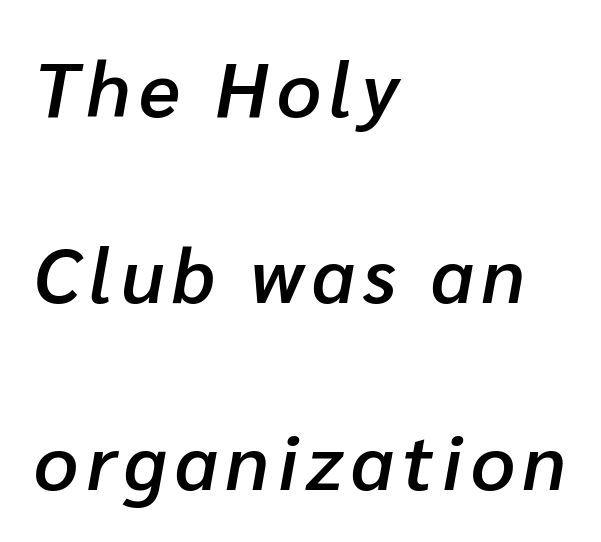
Q: Is the text bold? A: Semi-bold.
Q: Is the text italic (slanted)? A: Yes, it leans right by about 10 degrees.
Q: Is the text underlined? A: No.
Q: How is the paragraph aligned? A: Left-aligned.
Q: Is the spacing between lines tight, normal or loose? A: Loose.
Q: Width (condensed, normal, or wide)? A: Normal.
Q: Stroke contrast? A: Low.
Q: x-height? A: Medium.
Q: Monospaced? A: No.
